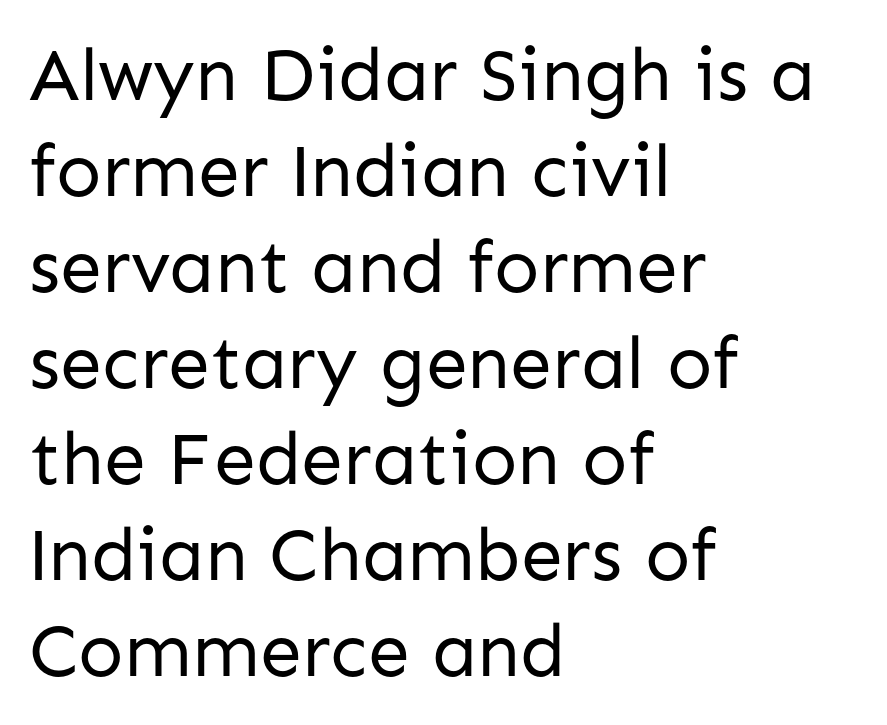
Vertical spacing — default. You could not count columns in this text — the font is proportionally spaced. The type family on display is of the sans-serif kind. The characters are drawn with everyday or finer stroke widths.
